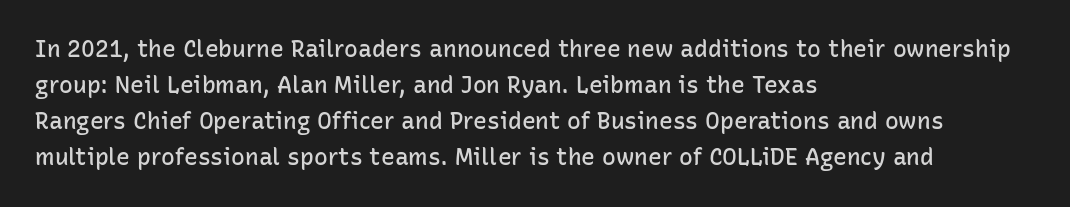
{"italic": "no", "bold": "semi", "underline": "no", "align": "left", "line_spacing": "normal", "line_spacing_ratio": 1.57, "letter_spacing": "normal", "letter_spacing_em": 0.0, "glyph_px": 23}
